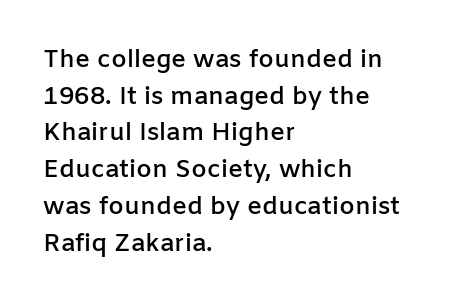
{"italic": "no", "bold": "semi", "underline": "no", "align": "left", "line_spacing": "normal", "line_spacing_ratio": 1.47, "letter_spacing": "normal", "letter_spacing_em": 0.0, "glyph_px": 25}
